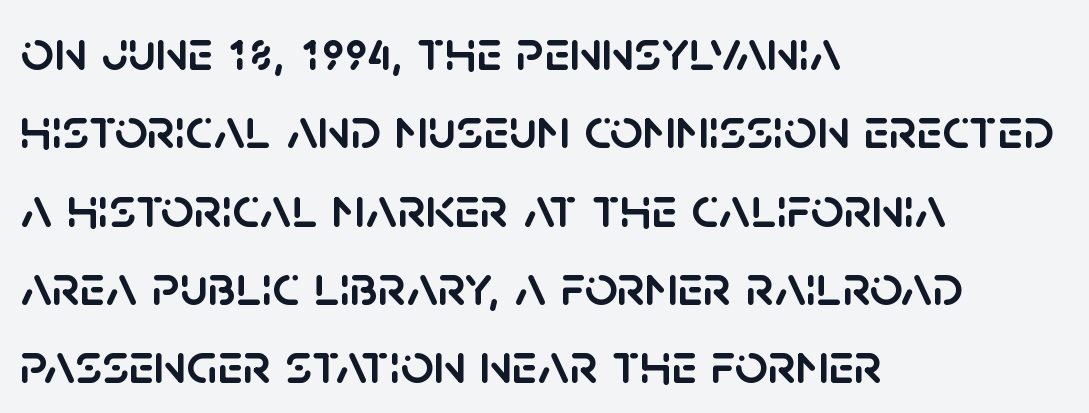
Q: Is the text italic (slanted)? A: No, it is upright.
Q: Is the typeface a serif or a sans-serif typeface? A: Sans-serif.
Q: Is the text underlined? A: No.
Q: How is the paragraph aligned? A: Left-aligned.
Q: Is the spacing between letters normal or unusually wide? A: Normal.
Q: Is the spacing between lines tight, normal or loose? A: Normal.
Q: Width (condensed, normal, or wide)? A: Normal.
Q: Stroke contrast? A: Low.
Q: x-height? A: Large.
Q: Monospaced? A: No.
